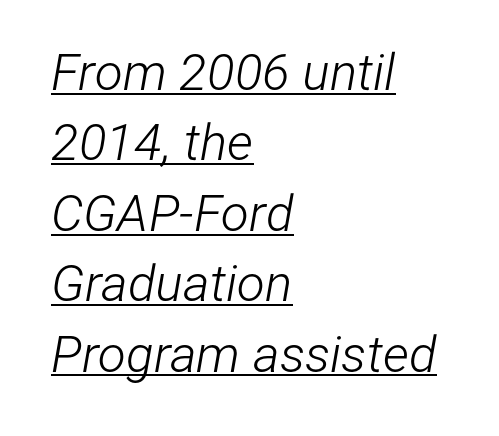
{"italic": "yes", "lean": "right", "slant_degrees": 12, "bold": "no", "weight": "light", "width": "condensed", "stroke_contrast": "low", "x_height": "medium", "monospaced": "no", "underline": "yes", "align": "left", "line_spacing": "normal", "line_spacing_ratio": 1.38, "letter_spacing": "normal", "letter_spacing_em": 0.0, "glyph_px": 51}
